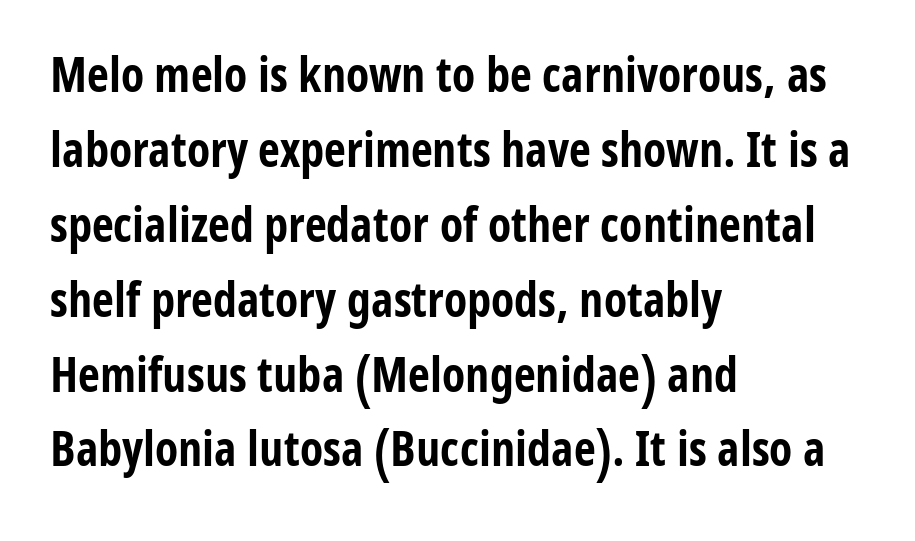
Thick stems and heavy bowls — unmistakably bold. Plain, unruled lines of type. The letters sit at their default tracking, neither squeezed nor spread. A classic flush-left, rag-right setting is used for this passage. Varying glyph widths throughout — classic text-font behaviour.
